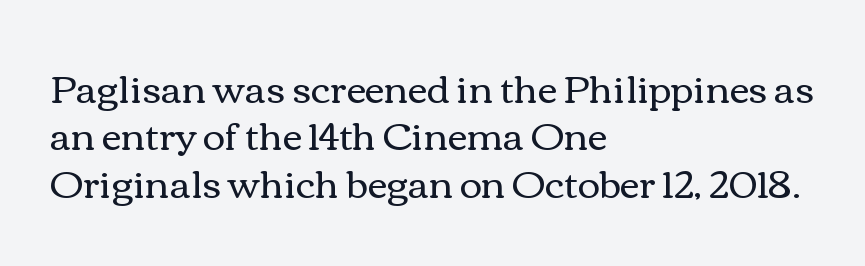
The rendering anchors every line to the left-hand side. Ascenders rise straight up at ninety degrees. Short note: letters normally spaced. The strip under each line holds only bare page. Varying glyph widths throughout — classic text-font behaviour.
